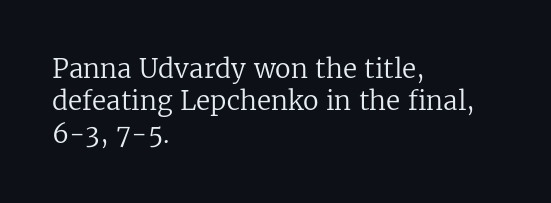
The image shows 26 px text type, upright; set left-aligned, normal line spacing (1.25x), normal letter spacing, not underlined.
